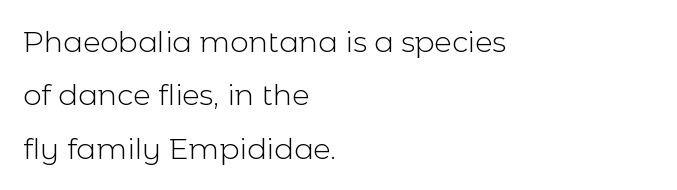
The image shows 29 px light sans-serif type, upright; set left-aligned, line spacing 1.84x, normal letter spacing, not underlined; a medium x-height.
